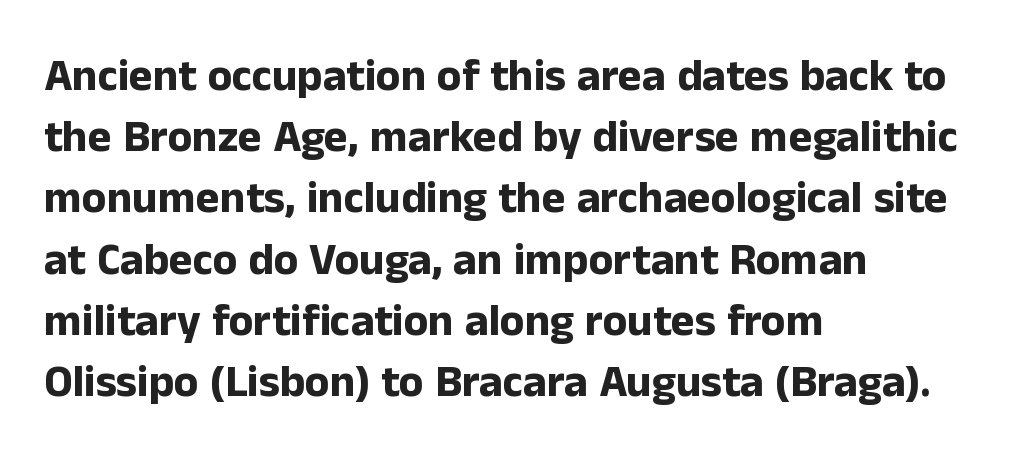
Heft: maximum for text — a bold. Is the block centered? No — it sits flush against the left margin. The designer went with a sans here, leaving each stem footless. Think of a printed novel: that variable character pitch is what you see here.
